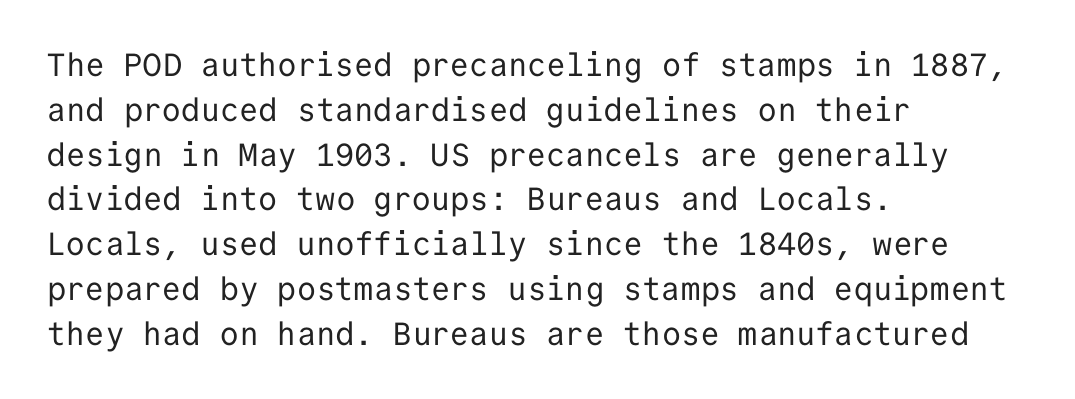
The image shows 32 px regular-weight sans-serif type, upright, monospaced; set left-aligned, normal line spacing (1.4x), normal letter spacing, not underlined; low stroke contrast and a medium x-height.
